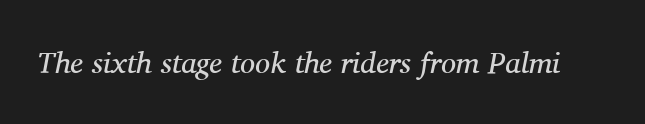
{"serif": "yes", "italic": "yes", "lean": "right", "slant_degrees": 11, "bold": "no", "weight": "regular", "width": "normal", "stroke_contrast": "medium", "x_height": "medium", "monospaced": "no", "underline": "no", "letter_spacing": "normal", "letter_spacing_em": 0.0, "glyph_px": 30}
